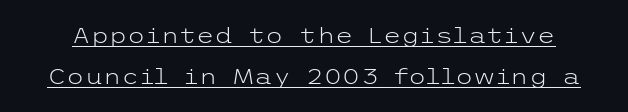
You can see a thin bar hugging the bottom of the glyphs. The letters sit at their default tracking, neither squeezed nor spread. Letters have the restrained weight of plain body copy at most. Is there much room between lines? Yes — plenty of vertical air separates them. Posture: straight, roman, zero tilt.
